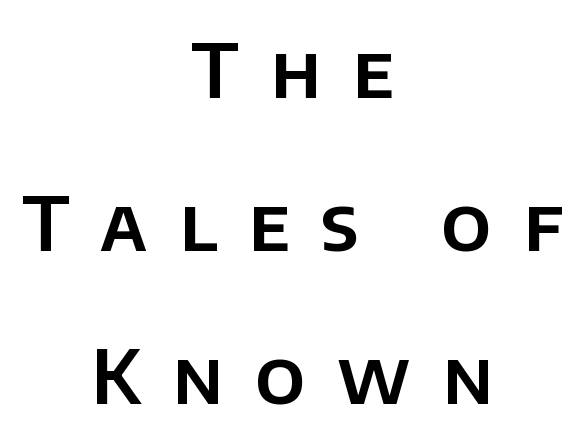
Notice how the passage keeps no hard edge, just a central spine. Typographically, this falls in the sans-serif category. Character widths vary here, with narrow letters taking less room than wide ones. In terms of letterspacing, this is a distinctly airy, spread setting.
